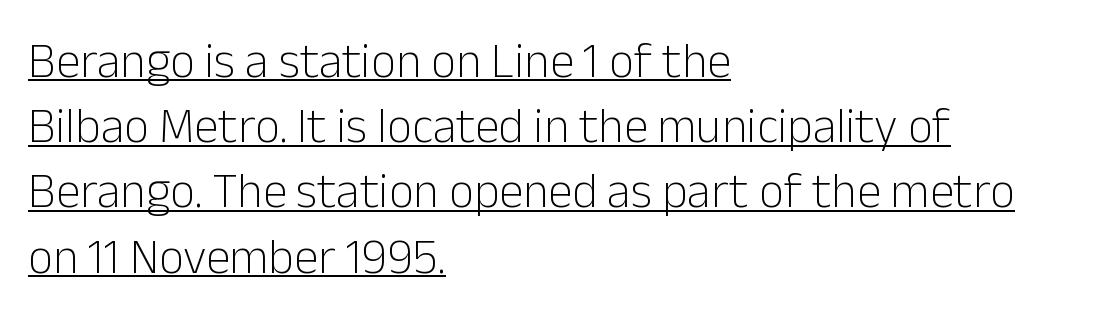
Q: Is the text bold? A: No.
Q: Is the text italic (slanted)? A: No, it is upright.
Q: Is the typeface a serif or a sans-serif typeface? A: Sans-serif.
Q: Is the text underlined? A: Yes.
Q: How is the paragraph aligned? A: Left-aligned.
Q: Is the spacing between letters normal or unusually wide? A: Normal.
Q: Is the spacing between lines tight, normal or loose? A: Normal.
Q: Width (condensed, normal, or wide)? A: Normal.
Q: Stroke contrast? A: Low.
Q: x-height? A: Medium.
Q: Monospaced? A: No.
